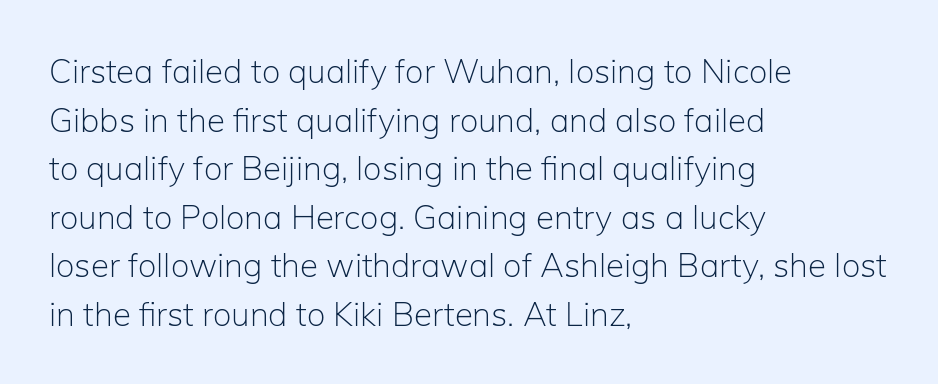
Does the type have serifs? No, each stem ends abruptly. The glyphs are unaccompanied by any horizontal stroke below them. The paragraph has a hard left edge and a soft right edge. Look at the tracking — it's just the regular setting, nothing added. Caption: face not bold, strokes unweighted. Regular leading.
